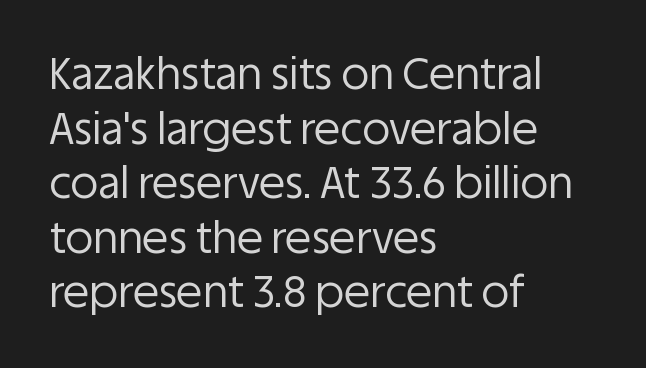
Q: Is the text bold? A: No.
Q: Is the text italic (slanted)? A: No, it is upright.
Q: Is the typeface a serif or a sans-serif typeface? A: Sans-serif.
Q: Is the text underlined? A: No.
Q: How is the paragraph aligned? A: Left-aligned.
Q: Is the spacing between letters normal or unusually wide? A: Normal.
Q: Is the spacing between lines tight, normal or loose? A: Normal.
Q: Width (condensed, normal, or wide)? A: Normal.
Q: Stroke contrast? A: Low.
Q: x-height? A: Large.
Q: Monospaced? A: No.
